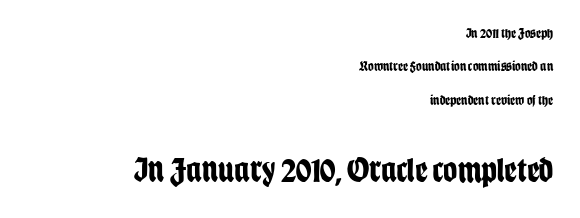
The image shows 35 px bold, condensed sans-serif type, upright; set right-aligned, loose line spacing (2.38x), normal letter spacing, not underlined; the second (bottom) block is 2.5x larger; low stroke contrast and a large x-height.
